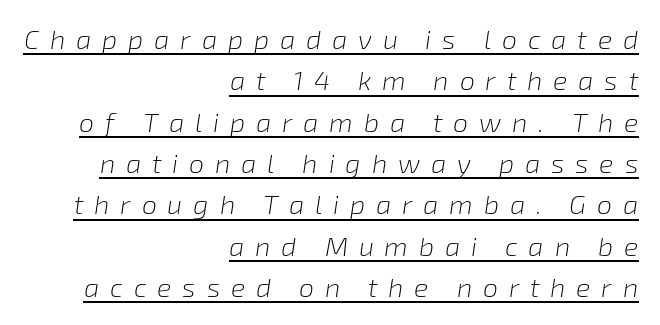
The image shows 27 px text type, italic (leaning right); set right-aligned, normal line spacing (1.53x), unusually wide letter spacing (+0.4 em), underlined.
